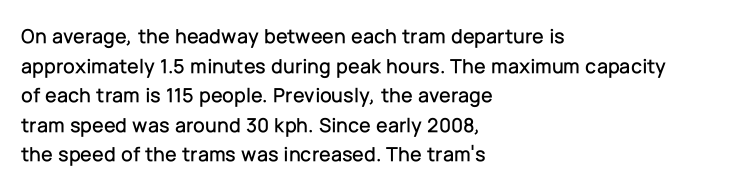
Q: Is the text italic (slanted)? A: No, it is upright.
Q: Is the text underlined? A: No.
Q: How is the paragraph aligned? A: Left-aligned.
Q: Is the spacing between letters normal or unusually wide? A: Normal.
Q: Is the spacing between lines tight, normal or loose? A: Normal.
